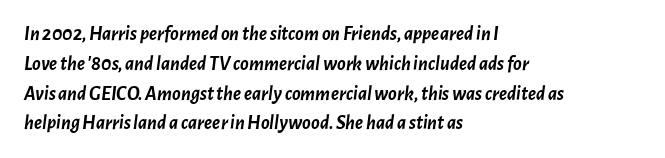
You'd pick this weight for a headline — it's a proper bold. The foot of each line stays bare and open. The specimen reads as italic at a glance. Every row of glyphs begins at an identical x-position on the left.
